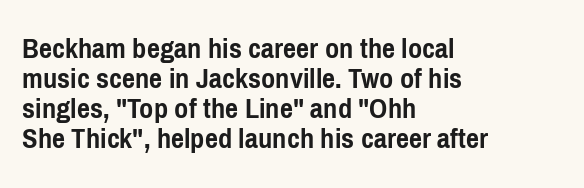
Q: Is the text bold? A: Yes.
Q: Is the text italic (slanted)? A: No, it is upright.
Q: Is the typeface a serif or a sans-serif typeface? A: Sans-serif.
Q: Is the text underlined? A: No.
Q: How is the paragraph aligned? A: Left-aligned.
Q: Is the spacing between letters normal or unusually wide? A: Normal.
Q: Is the spacing between lines tight, normal or loose? A: Tight.
Q: Width (condensed, normal, or wide)? A: Condensed.
Q: Stroke contrast? A: Low.
Q: x-height? A: Medium.
Q: Monospaced? A: No.
